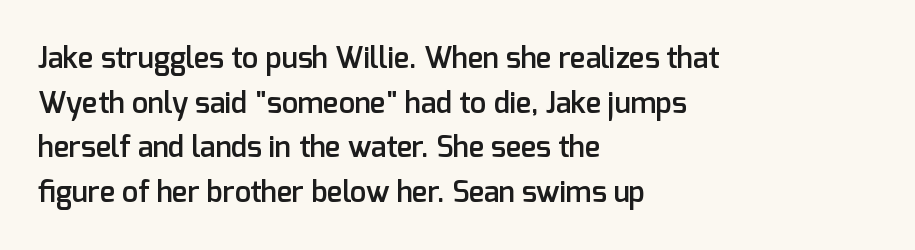
The image shows 29 px semibold sans-serif type, upright; set left-aligned, normal line spacing (1.54x), normal letter spacing, not underlined; low stroke contrast and a medium x-height.
